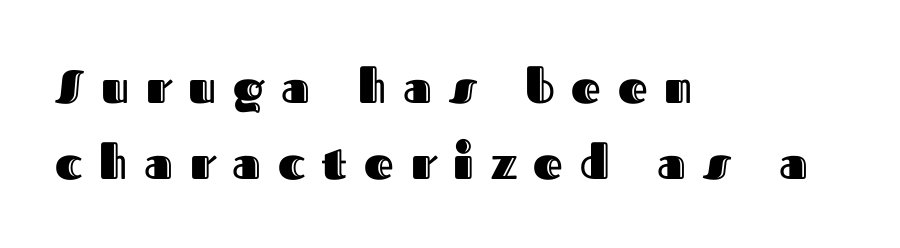
{"italic": "no", "width": "normal", "x_height": "medium", "monospaced": "no", "underline": "no", "align": "left", "line_spacing": "normal", "line_spacing_ratio": 1.65, "letter_spacing": "wide", "letter_spacing_em": 0.37, "glyph_px": 46}
